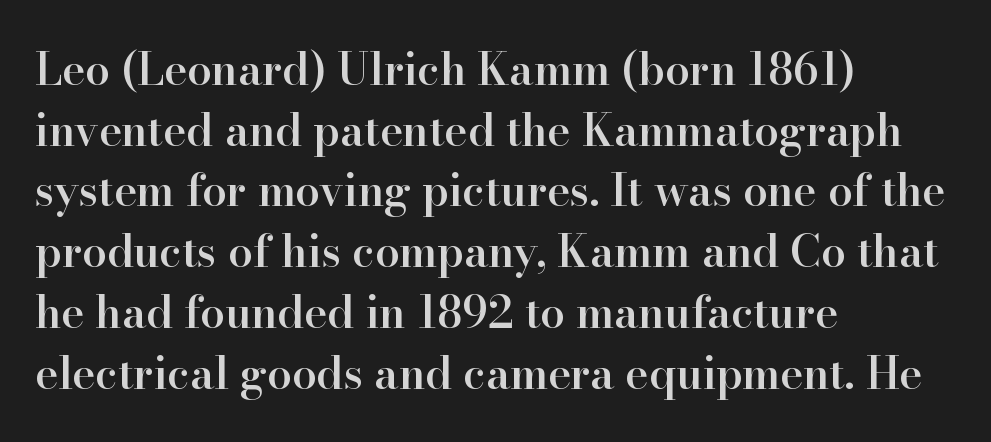
{"serif": "yes", "italic": "no", "bold": "semi", "weight": "semibold", "width": "normal", "stroke_contrast": "high", "x_height": "small", "monospaced": "no", "underline": "no", "align": "left", "line_spacing": "normal", "line_spacing_ratio": 1.38, "letter_spacing": "normal", "letter_spacing_em": 0.0, "glyph_px": 44}
